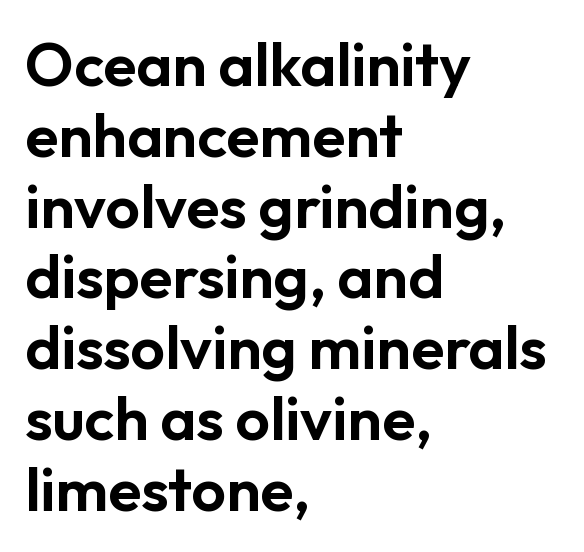
{"serif": "no", "italic": "no", "width": "normal", "stroke_contrast": "low", "x_height": "medium", "monospaced": "no", "underline": "no", "align": "left", "line_spacing_ratio": 1.16, "letter_spacing": "normal", "letter_spacing_em": 0.0, "glyph_px": 61}
